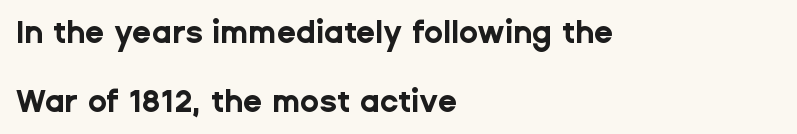
The image shows 31 px bold sans-serif type, upright; set left-aligned, loose line spacing (2.22x), normal letter spacing, not underlined; low stroke contrast and a medium x-height.
